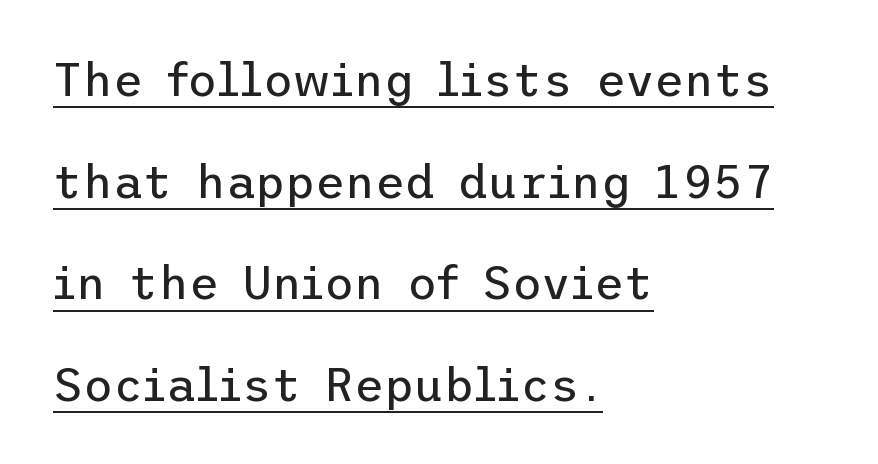
Q: Is the text bold? A: No.
Q: Is the text italic (slanted)? A: No, it is upright.
Q: Is the typeface a serif or a sans-serif typeface? A: Sans-serif.
Q: Is the text underlined? A: Yes.
Q: How is the paragraph aligned? A: Left-aligned.
Q: Is the spacing between letters normal or unusually wide? A: Normal.
Q: Is the spacing between lines tight, normal or loose? A: Loose.
Q: Width (condensed, normal, or wide)? A: Normal.
Q: Stroke contrast? A: Low.
Q: x-height? A: Medium.
